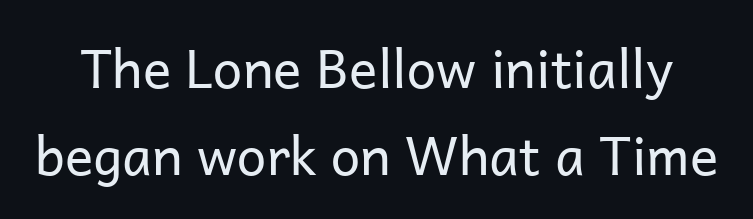
How are the letters spaced? Ordinarily, with no added tracking. Any mark beneath the type? The region is blank. These lines sit exactly where default settings would place them. Examine the stroke ends and you'll find no serifs. Proportional: the letters do not fall into vertical columns. The typography opts for an upright posture over an oblique one.
